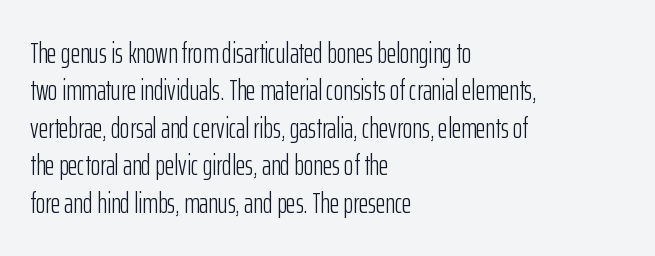
The image shows 29 px light, condensed sans-serif type, upright; set left-aligned, normal line spacing (1.29x), normal letter spacing, not underlined; low stroke contrast and a medium x-height.
